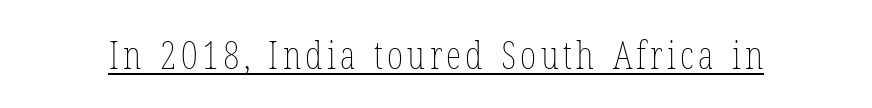
You could not count columns in this text — the font is proportionally spaced. Every word sits above its own underline. Counters stay open thanks to moderate or lighter strokes. Designer's note — italics off, roman on.
